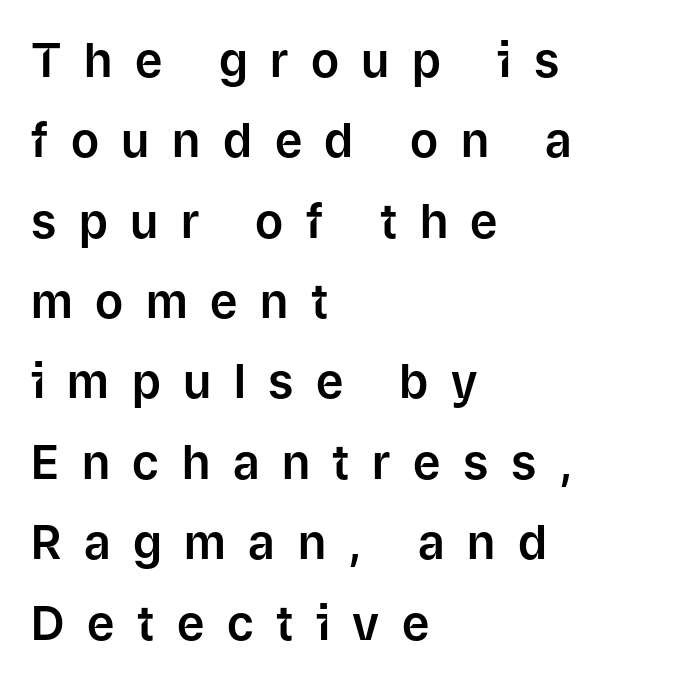
The image shows 47 px sans-serif type, upright; set left-aligned, line spacing 1.71x, unusually wide letter spacing (+0.48 em), not underlined; low stroke contrast and a medium x-height.
